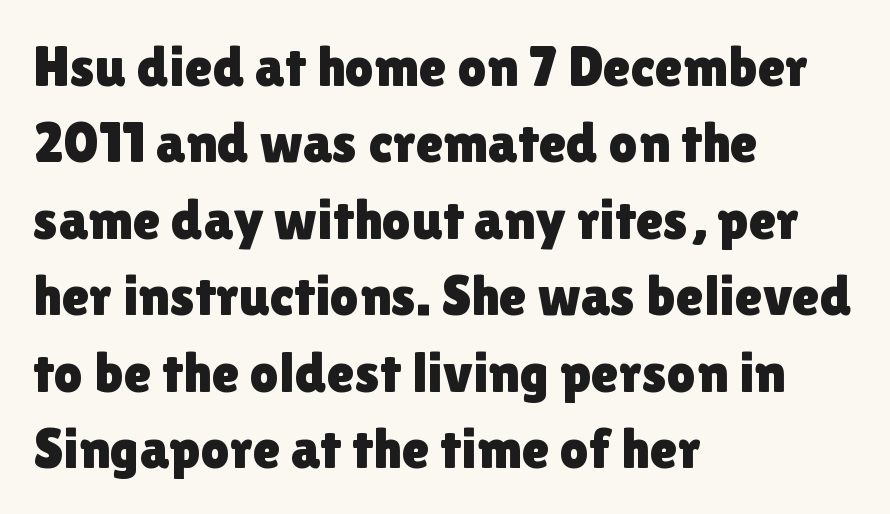
The lines sit at an ordinary, default distance from one another. Are there feet on the stems? There aren't — it's a sans. Note the varied advance widths — an 'i' is clearly narrower than an 'm'. The passage shown is not underscored anywhere. Characters remain perfectly vertical along every line.
